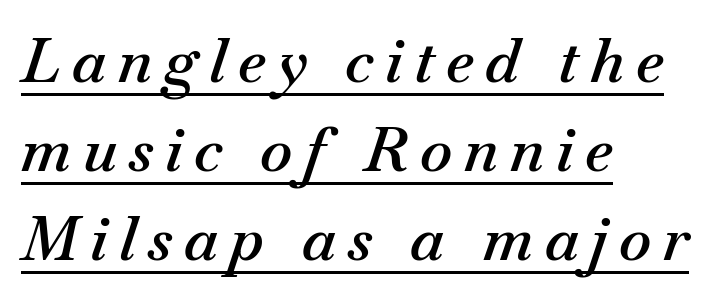
The image shows 61 px semibold type, italic (leaning right); set left-aligned, normal line spacing (1.46x), underlined; medium stroke contrast and a small x-height.
